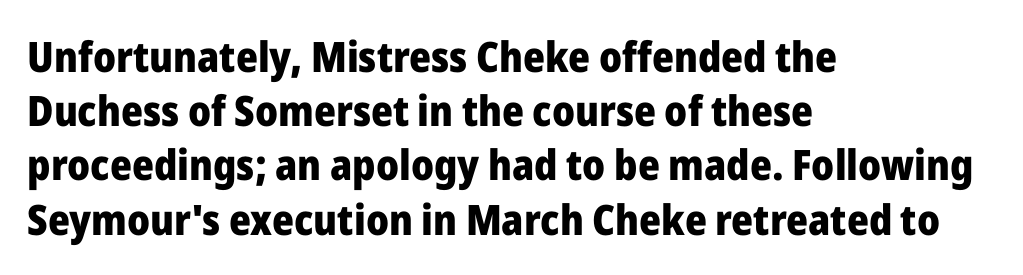
The block of text has a typical density, with ordinary space between rows. What kind of face is this? One without serifs — a sans. Each row of text sits above clean, open space. The rendering uses a bold face; every stroke is thick and dark. This rendering leaves character spacing at its baseline value. This rendering uses left alignment, leaving the right contour irregular.
